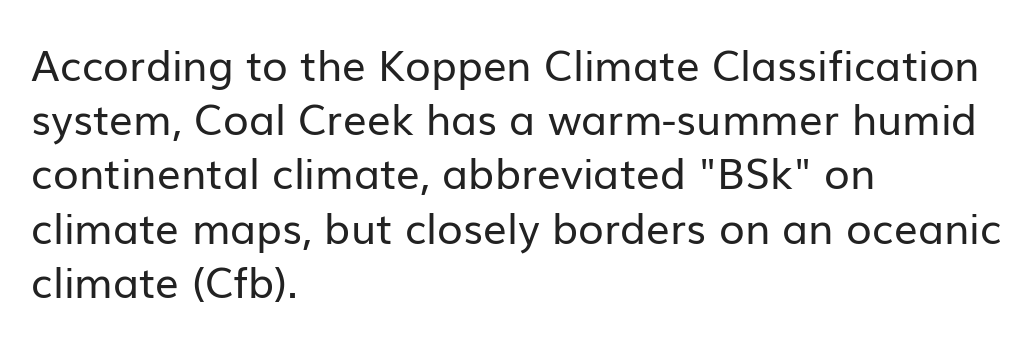
Q: Is the text bold? A: No.
Q: Is the text italic (slanted)? A: No, it is upright.
Q: Is the typeface a serif or a sans-serif typeface? A: Sans-serif.
Q: Is the text underlined? A: No.
Q: How is the paragraph aligned? A: Left-aligned.
Q: Is the spacing between letters normal or unusually wide? A: Normal.
Q: Is the spacing between lines tight, normal or loose? A: Normal.
Q: Width (condensed, normal, or wide)? A: Normal.
Q: Stroke contrast? A: Low.
Q: x-height? A: Medium.
Q: Monospaced? A: No.
